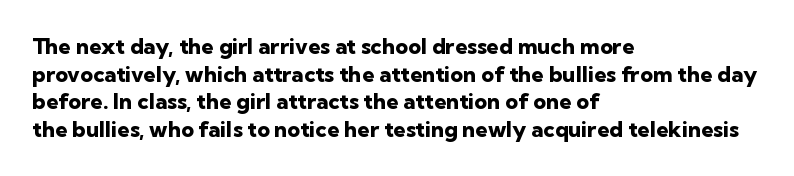
The image shows 22 px bold type, upright; set left-aligned, normal line spacing (1.26x), normal letter spacing, not underlined.
